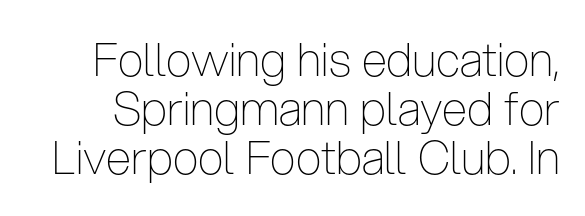
The rendering shows plain stroke endings on the letterforms — a sans-serif design. Do the characters align in a grid? No, the font is proportional. Baseline-to-baseline distance is barely more than the letter height. The lettering holds an erect, upright posture throughout.
